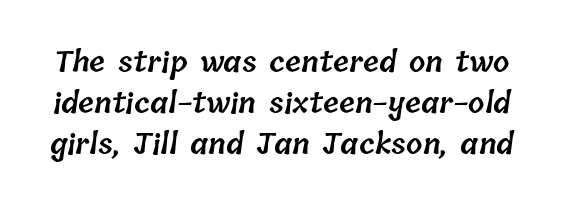
These lines carry some extra weight — a demibold, not a full bold. Varying glyph widths throughout — classic text-font behaviour. Honestly, there is no underline to notice here at all. Characters follow at the spacing the type designer built in. This sample keeps an unexceptional amount of space between lines.
